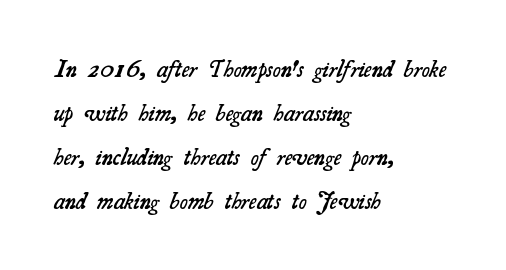
Tracking value appears to be zero — textbook default spacing. Visually the block forms a straight wall on the left and a jagged coastline on the right. A bare baseline throughout the passage. The letters are semibold — heavier than regular but short of a full bold.
